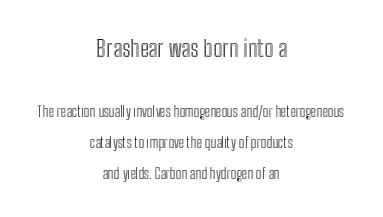
{"italic": "no", "underline": "no", "align": "center", "line_spacing": "loose", "line_spacing_ratio": 2.21, "letter_spacing": "normal", "letter_spacing_em": 0.0, "larger_block": "first", "size_ratio": 1.64, "glyph_px": 23}
